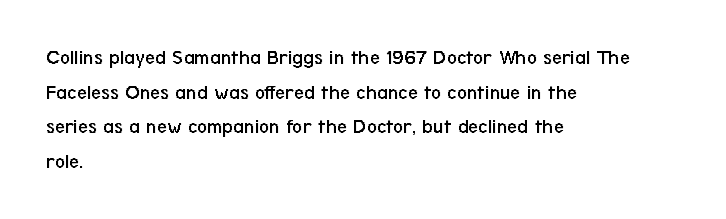
{"italic": "no", "bold": "no", "underline": "no", "align": "left", "line_spacing": "normal", "line_spacing_ratio": 1.57, "letter_spacing": "normal", "letter_spacing_em": 0.0, "glyph_px": 22}
